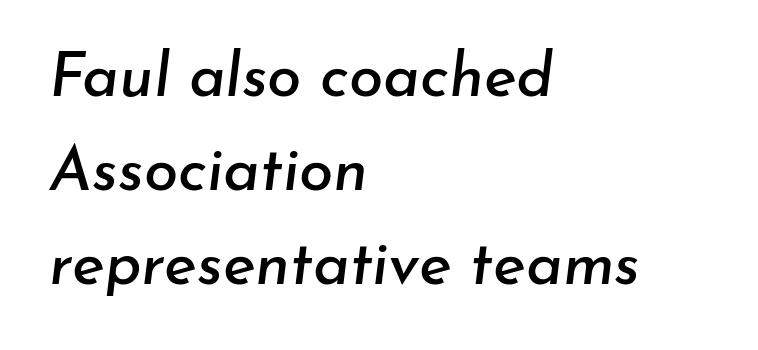
The image shows 62 px text type, italic (leaning right); set left-aligned, normal line spacing (1.52x), normal letter spacing, not underlined; low stroke contrast and a small x-height.
